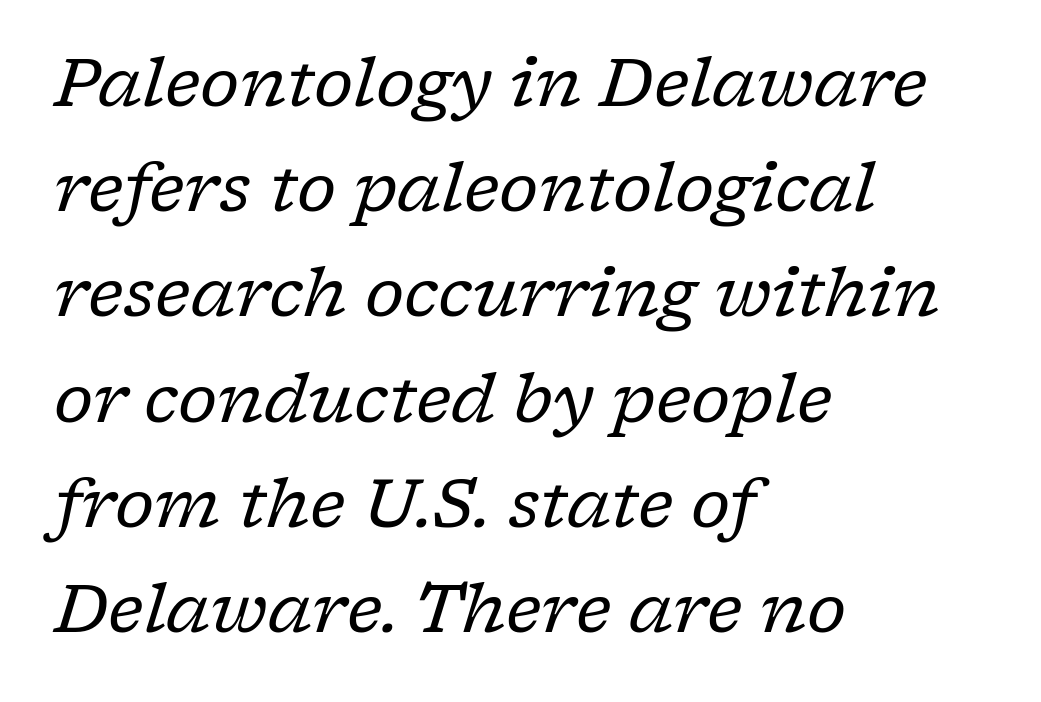
{"serif": "yes", "italic": "yes", "lean": "right", "slant_degrees": 17, "bold": "no", "weight": "regular", "width": "normal", "stroke_contrast": "low", "x_height": "medium", "monospaced": "no", "underline": "no", "align": "left", "line_spacing": "normal", "line_spacing_ratio": 1.57, "letter_spacing": "normal", "letter_spacing_em": 0.0, "glyph_px": 67}
